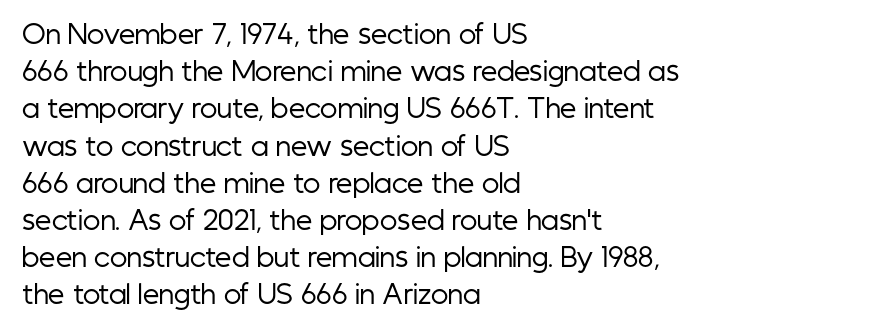
{"italic": "no", "bold": "no", "underline": "no", "align": "left", "line_spacing": "normal", "line_spacing_ratio": 1.43, "letter_spacing": "normal", "letter_spacing_em": 0.0, "glyph_px": 26}
